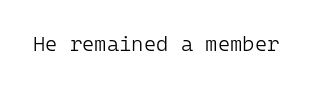
The image shows 21 px text type, upright; set normal letter spacing, not underlined.
